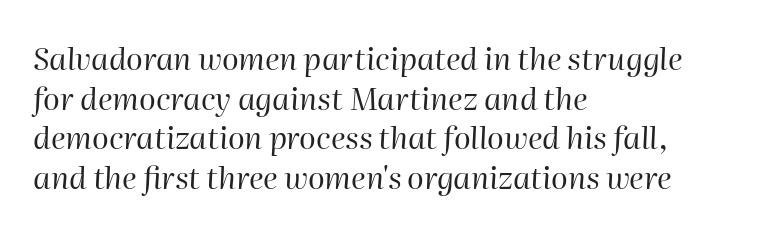
Italic? Definitely — the glyphs are oblique. Just letters on the line, the space beneath them empty. The weight tops out at a normal text grade. Think of a printed novel: that variable character pitch is what you see here. Vertically, the passage feels balanced, rows spaced as you'd expect.
